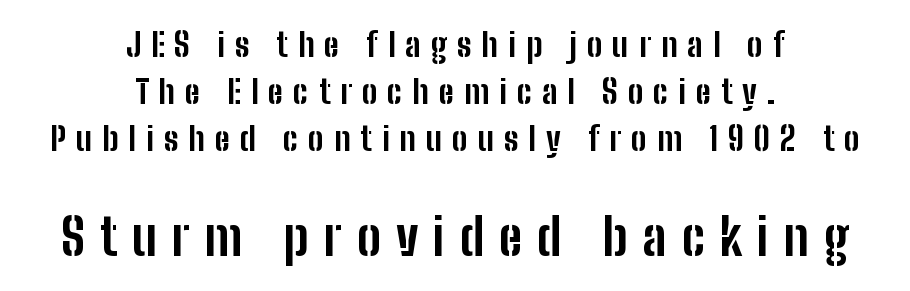
Q: Is the text bold? A: Yes.
Q: Is the text italic (slanted)? A: No, it is upright.
Q: Is the typeface a serif or a sans-serif typeface? A: Sans-serif.
Q: Is the text underlined? A: No.
Q: How is the paragraph aligned? A: Centered.
Q: Is the spacing between letters normal or unusually wide? A: Unusually wide.
Q: Is the spacing between lines tight, normal or loose? A: Normal.
Q: Which block of text is set in a larger size, the first (top) or the second (bottom)? A: The second (bottom) one.
Q: Width (condensed, normal, or wide)? A: Condensed.
Q: Stroke contrast? A: Low.
Q: x-height? A: Medium.
Q: Monospaced? A: No.
